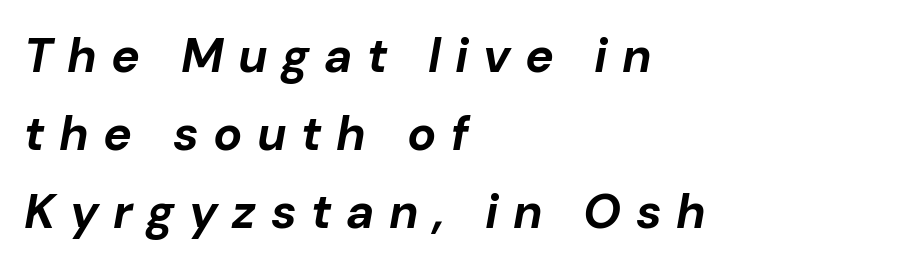
Q: Is the text bold? A: Yes.
Q: Is the text italic (slanted)? A: Yes, it leans right by about 10 degrees.
Q: Is the text underlined? A: No.
Q: How is the paragraph aligned? A: Left-aligned.
Q: Is the spacing between letters normal or unusually wide? A: Unusually wide.
Q: Is the spacing between lines tight, normal or loose? A: Normal.
Q: Width (condensed, normal, or wide)? A: Normal.
Q: Stroke contrast? A: Low.
Q: x-height? A: Medium.
Q: Monospaced? A: No.
